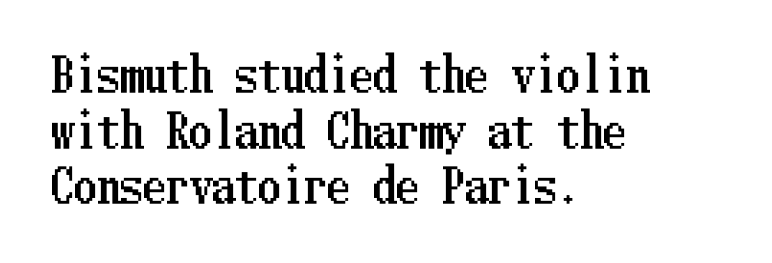
The baseline area is clear. A typesetter would call this zero additional tracking. Unlike italic type, these characters show no tilt at all. Each line starts at the same left margin while the right side varies.
